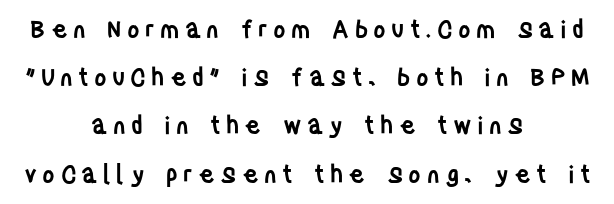
Q: Is the text bold? A: Semi-bold.
Q: Is the text italic (slanted)? A: No, it is upright.
Q: Is the text underlined? A: No.
Q: How is the paragraph aligned? A: Centered.
Q: Is the spacing between letters normal or unusually wide? A: Unusually wide.
Q: Is the spacing between lines tight, normal or loose? A: Loose.
